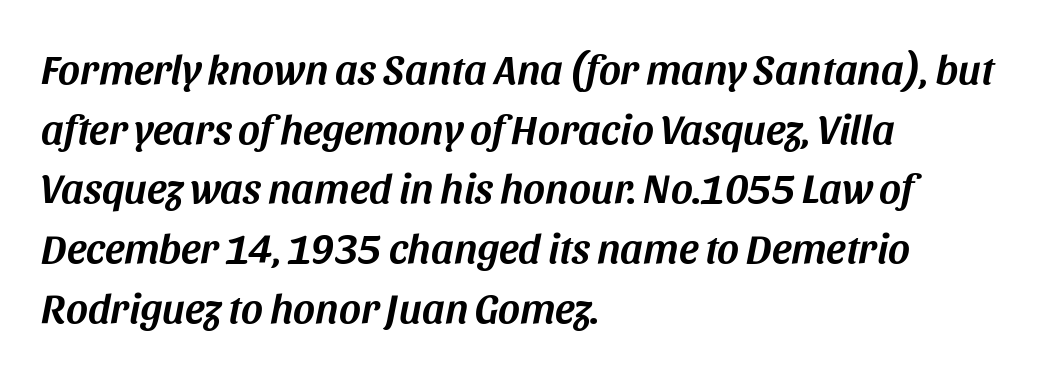
The line-height multiplier appears to be the usual default. In CSS terms this would be text-align: left. Characters are canted at an angle relative to the baseline's perpendicular. Underlining? Definitely not there. Varying glyph widths throughout — classic text-font behaviour.
